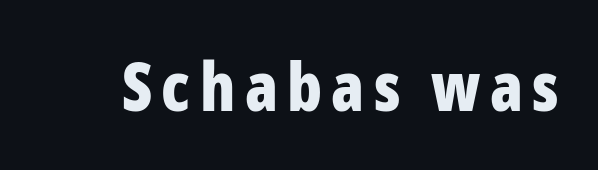
Descender tails drop into unmarked territory. Heft: maximum for text — a bold. The specimen reads as upright at a glance. Each letter keeps its own natural width here, so spacing adapts to shape. Each letter's strokes conclude bluntly, with no projecting serifs.
